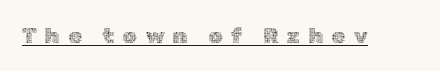
{"italic": "no", "bold": "no", "underline": "yes", "letter_spacing": "wide", "letter_spacing_em": 0.38, "glyph_px": 22}
